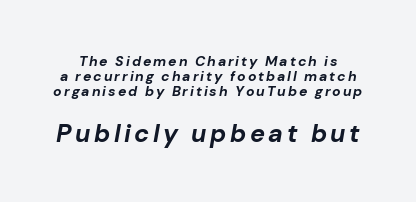
The image shows 25 px bold type, italic (leaning right); set tight line spacing (1.06x), not underlined; the second (bottom) block is 1.79x larger.
